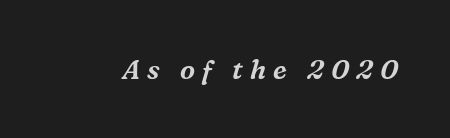
Rendered with sloped, italic letterforms. Spacing between characters has been opened up far beyond the box default. The area under the type is left untouched.
